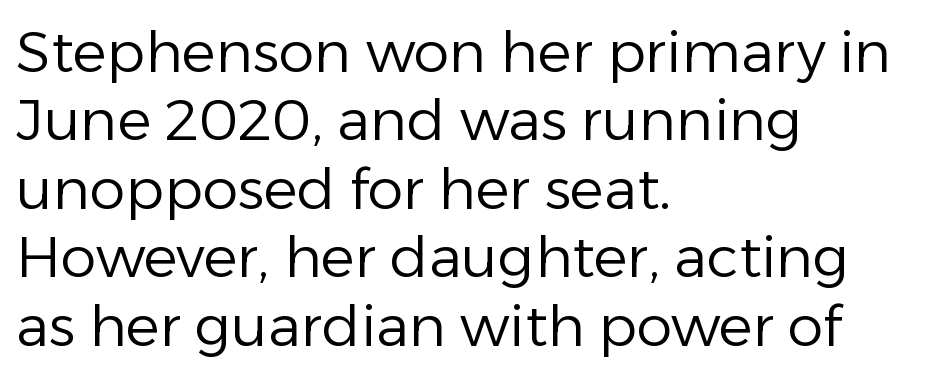
{"serif": "no", "italic": "no", "bold": "no", "weight": "regular", "width": "normal", "stroke_contrast": "low", "x_height": "medium", "monospaced": "no", "underline": "no", "align": "left", "line_spacing_ratio": 1.2, "letter_spacing": "normal", "letter_spacing_em": 0.0, "glyph_px": 57}
